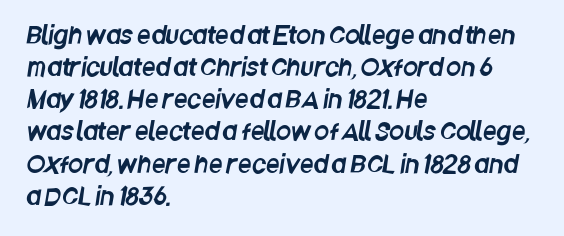
{"underline": "no", "align": "left", "line_spacing": "normal", "line_spacing_ratio": 1.34, "letter_spacing": "normal", "letter_spacing_em": 0.0, "glyph_px": 24}
